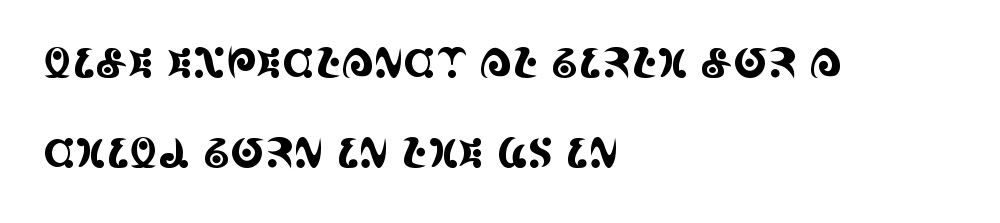
{"serif": "yes", "italic": "no", "width": "condensed", "x_height": "large", "monospaced": "no", "underline": "no", "align": "left", "line_spacing": "loose", "line_spacing_ratio": 2.19, "letter_spacing": "normal", "letter_spacing_em": 0.0, "glyph_px": 41}
